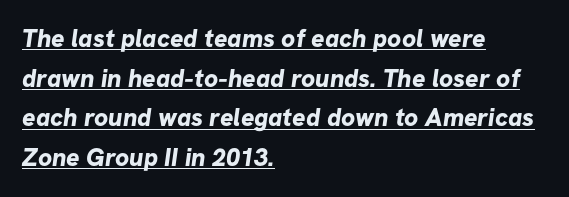
The image shows 25 px bold type; set left-aligned, normal line spacing (1.59x), normal letter spacing, underlined.
